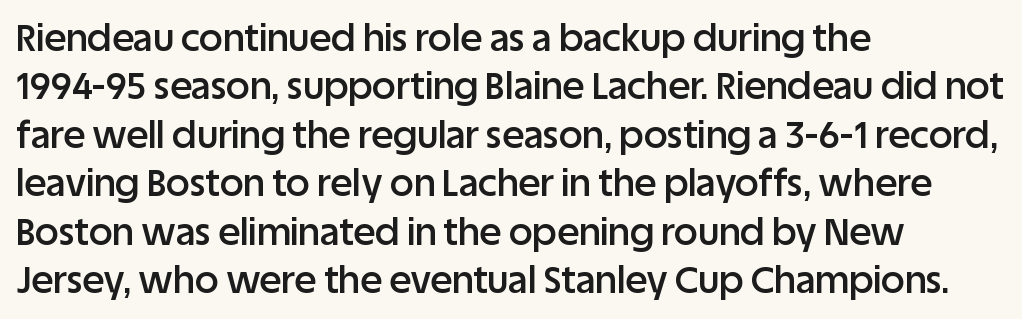
Q: Is the text bold? A: Semi-bold.
Q: Is the text italic (slanted)? A: No, it is upright.
Q: Is the typeface a serif or a sans-serif typeface? A: Sans-serif.
Q: Is the text underlined? A: No.
Q: How is the paragraph aligned? A: Left-aligned.
Q: Is the spacing between letters normal or unusually wide? A: Normal.
Q: Is the spacing between lines tight, normal or loose? A: Normal.
Q: Width (condensed, normal, or wide)? A: Normal.
Q: Stroke contrast? A: Low.
Q: x-height? A: Large.
Q: Monospaced? A: No.
